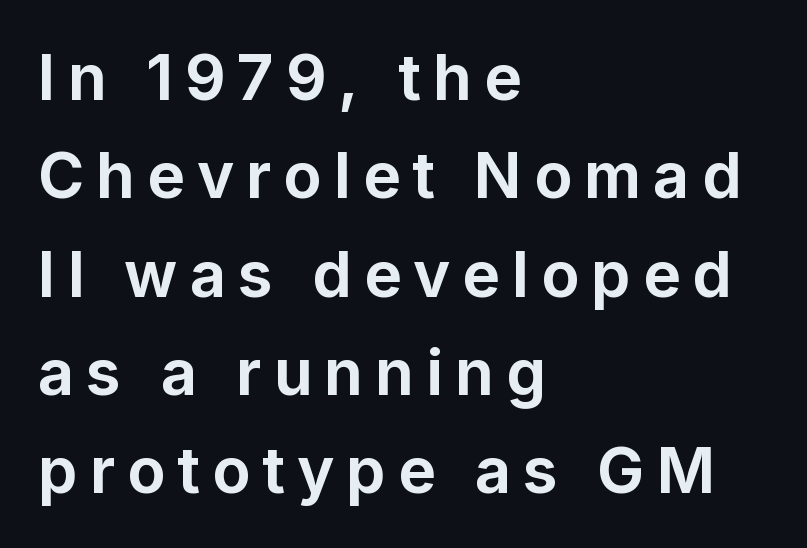
If you drew a line through each stem, it would be perfectly vertical. The font family rendered here belongs to the sans-serif group. Look at the stroke-to-counter ratio: heavy, a bold. Check under the words: just untouched page. Reading down the block, your eye returns to a fixed left position each line. Quick note: interline space is typical.
